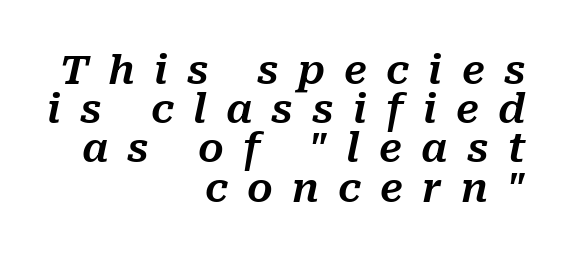
Q: Is the text italic (slanted)? A: Yes, it leans right by about 10 degrees.
Q: Is the text underlined? A: No.
Q: How is the paragraph aligned? A: Right-aligned.
Q: Is the spacing between letters normal or unusually wide? A: Unusually wide.
Q: Is the spacing between lines tight, normal or loose? A: Tight.
Q: Width (condensed, normal, or wide)? A: Normal.
Q: Stroke contrast? A: Medium.
Q: x-height? A: Medium.
Q: Monospaced? A: No.
